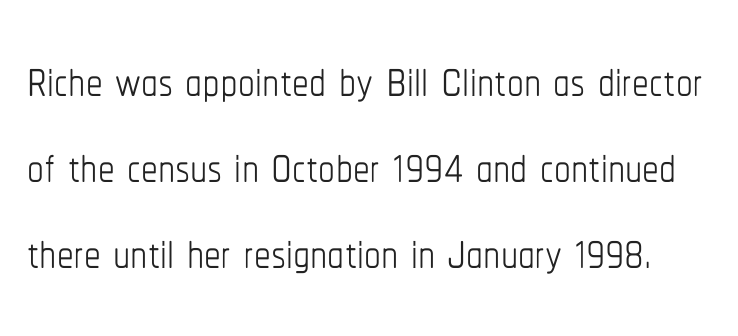
A roman cut, with each character standing at attention. You could not count columns in this text — the font is proportionally spaced. How would I describe the line gaps? Plain and ordinary. No extra ink here — the face is not bold. Nobody touched the tracking dial on this one.
